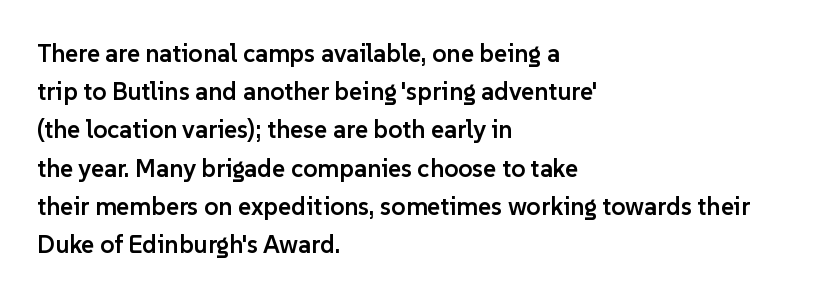
{"italic": "no", "bold": "semi", "underline": "no", "align": "left", "line_spacing": "normal", "line_spacing_ratio": 1.53, "letter_spacing": "normal", "letter_spacing_em": 0.0, "glyph_px": 25}
